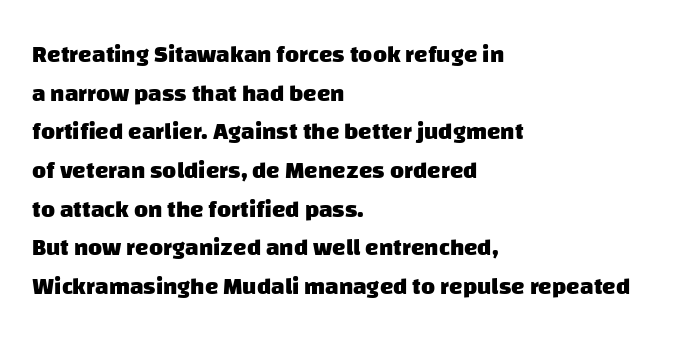
{"bold": "yes", "underline": "no", "align": "left", "line_spacing": "normal", "line_spacing_ratio": 1.61, "letter_spacing": "normal", "letter_spacing_em": 0.0, "glyph_px": 24}
